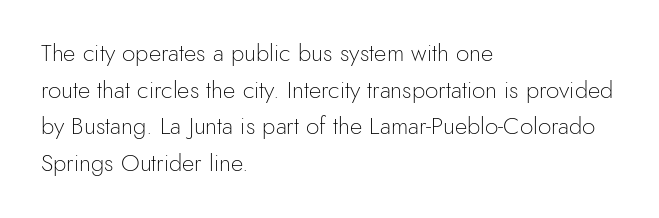
{"italic": "no", "bold": "no", "underline": "no", "align": "left", "line_spacing": "normal", "line_spacing_ratio": 1.53, "letter_spacing": "normal", "letter_spacing_em": 0.0, "glyph_px": 24}
